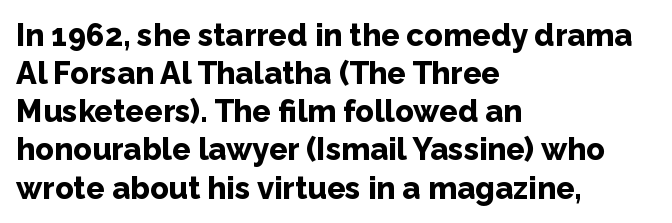
{"serif": "no", "italic": "no", "bold": "yes", "weight": "bold", "width": "normal", "stroke_contrast": "low", "x_height": "medium", "monospaced": "no", "underline": "no", "align": "left", "line_spacing_ratio": 1.23, "letter_spacing": "normal", "letter_spacing_em": 0.0, "glyph_px": 31}
